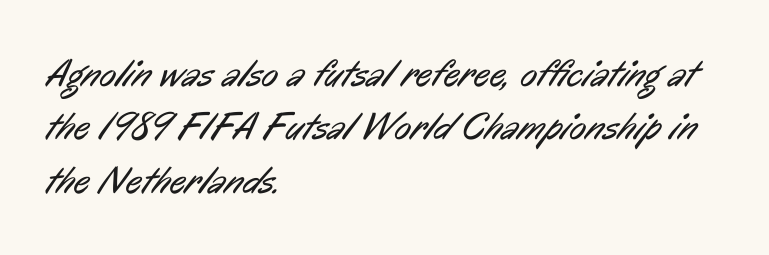
Q: Is the text bold? A: No.
Q: Is the typeface a serif or a sans-serif typeface? A: Sans-serif.
Q: Is the text underlined? A: No.
Q: How is the paragraph aligned? A: Left-aligned.
Q: Is the spacing between letters normal or unusually wide? A: Normal.
Q: Is the spacing between lines tight, normal or loose? A: Normal.
Q: Width (condensed, normal, or wide)? A: Condensed.
Q: Stroke contrast? A: Low.
Q: x-height? A: Medium.
Q: Monospaced? A: No.
